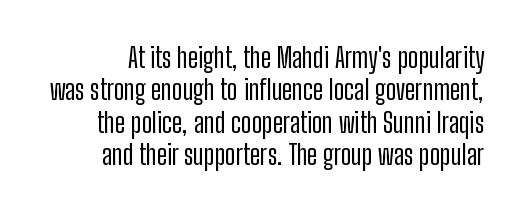
Q: Is the text italic (slanted)? A: No, it is upright.
Q: Is the typeface a serif or a sans-serif typeface? A: Sans-serif.
Q: Is the text underlined? A: No.
Q: Is the spacing between letters normal or unusually wide? A: Normal.
Q: Width (condensed, normal, or wide)? A: Condensed.
Q: Stroke contrast? A: Low.
Q: x-height? A: Medium.
Q: Monospaced? A: No.
